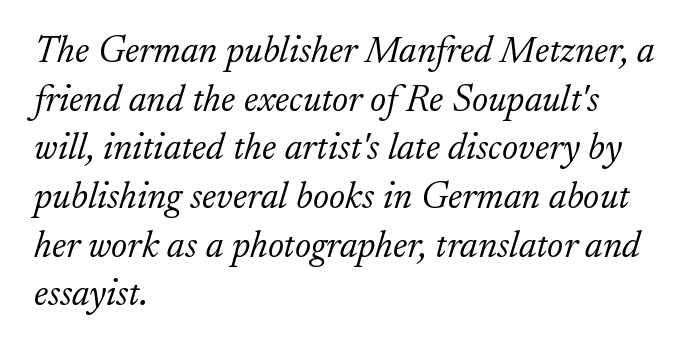
Proportional: the letters do not fall into vertical columns. Is the type slanted? Yes — the strokes lean at a clear angle. Look at the tracking — it's just the regular setting, nothing added. Evenly set lines give the paragraph a standard silhouette. Nothing heavy about these letters — not bold at all.
